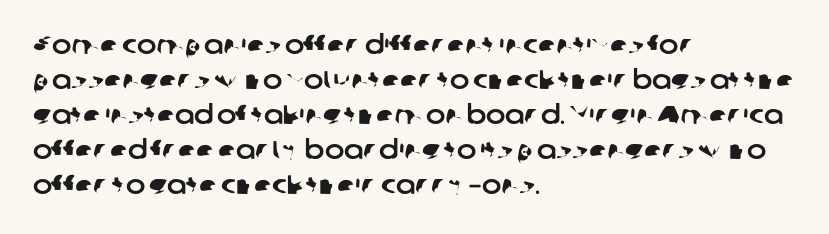
Q: Is the text underlined? A: No.
Q: How is the paragraph aligned? A: Left-aligned.
Q: Is the spacing between letters normal or unusually wide? A: Normal.
Q: Is the spacing between lines tight, normal or loose? A: Normal.
